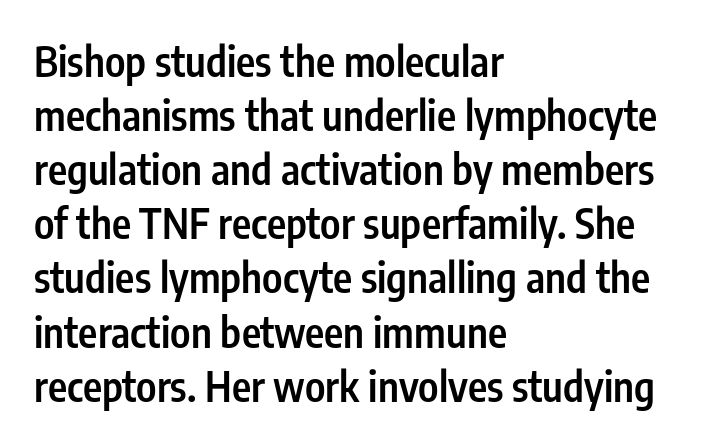
Check where the strokes stop: nothing finishes them off — pure sans. Is this a fixed-width face? No — the glyphs have proportional, varying widths. Ascenders rise straight up at ninety degrees. Nobody drew a line under any word here.
